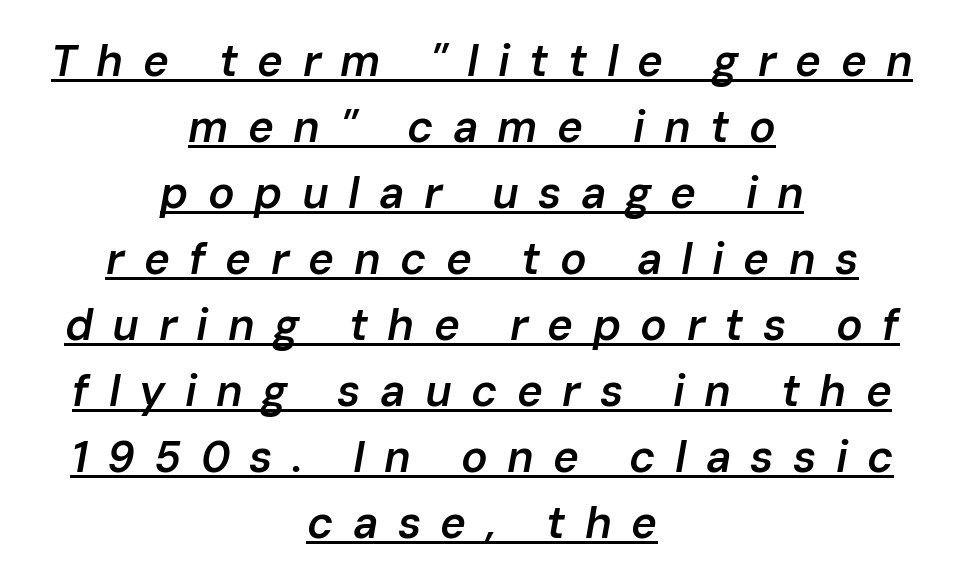
{"italic": "yes", "lean": "right", "slant_degrees": 10, "bold": "semi", "weight": "semibold", "width": "normal", "stroke_contrast": "low", "x_height": "medium", "monospaced": "no", "underline": "yes", "align": "center", "line_spacing": "normal", "line_spacing_ratio": 1.5, "letter_spacing": "wide", "letter_spacing_em": 0.44, "glyph_px": 44}
